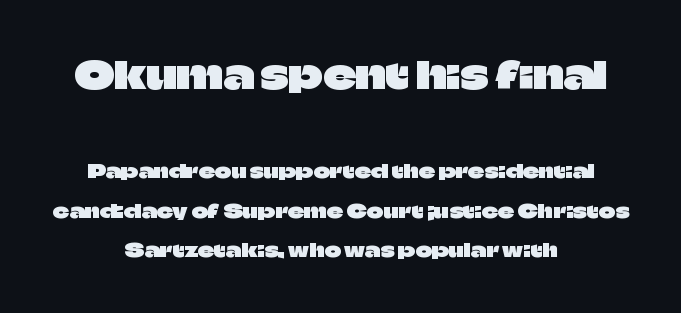
{"serif": "no", "italic": "no", "width": "normal", "stroke_contrast": "low", "x_height": "large", "monospaced": "no", "underline": "no", "align": "center", "line_spacing": "loose", "line_spacing_ratio": 2.2, "letter_spacing": "normal", "letter_spacing_em": 0.0, "larger_block": "first", "size_ratio": 2.0, "glyph_px": 36}
